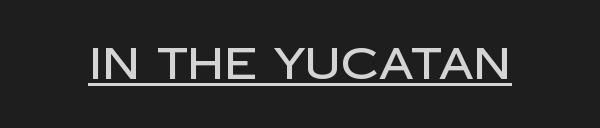
The image shows 44 px sans-serif type, upright; set normal letter spacing, underlined; low stroke contrast and a large x-height.
